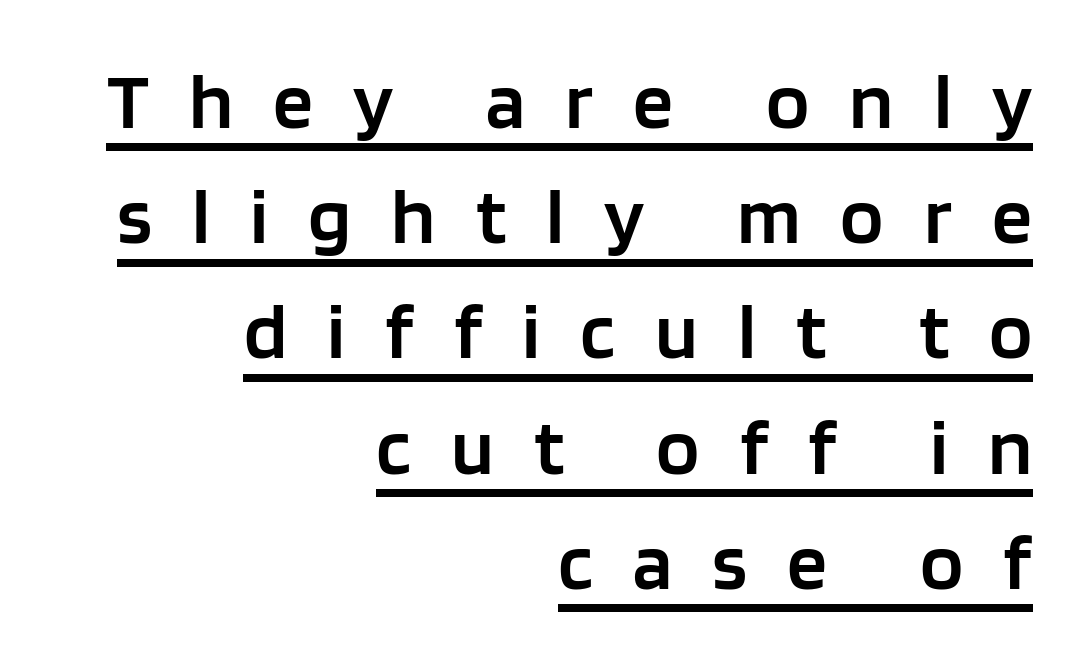
The image shows 80 px semibold sans-serif type, upright; set right-aligned, normal line spacing (1.44x), unusually wide letter spacing (+0.5 em), underlined; low stroke contrast and a large x-height.
